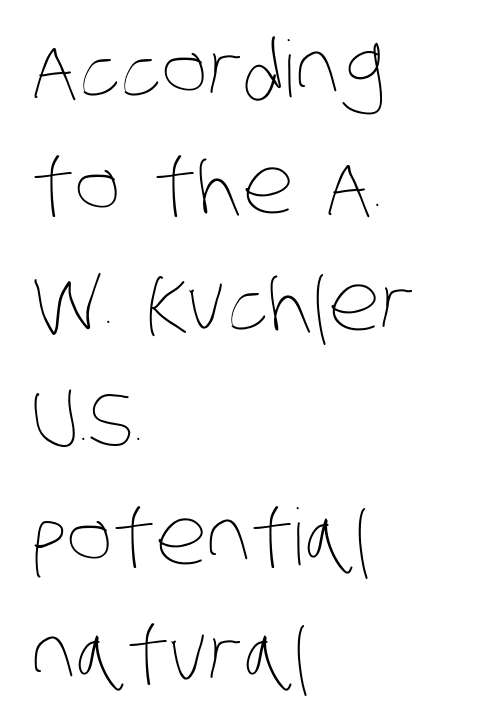
{"bold": "no", "weight": "thin", "width": "condensed", "stroke_contrast": "low", "x_height": "large", "monospaced": "no", "underline": "no", "align": "left", "line_spacing": "normal", "line_spacing_ratio": 1.5, "letter_spacing": "normal", "letter_spacing_em": 0.0, "glyph_px": 78}
